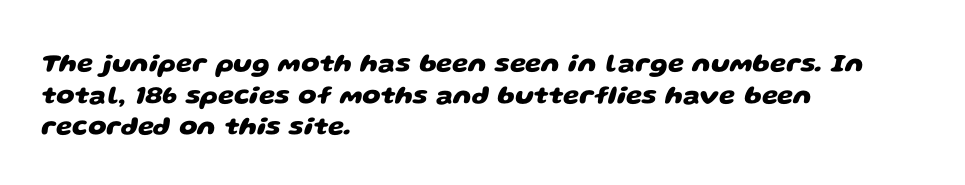
{"bold": "yes", "underline": "no", "align": "left", "line_spacing_ratio": 1.22, "letter_spacing": "normal", "letter_spacing_em": 0.0, "glyph_px": 26}
